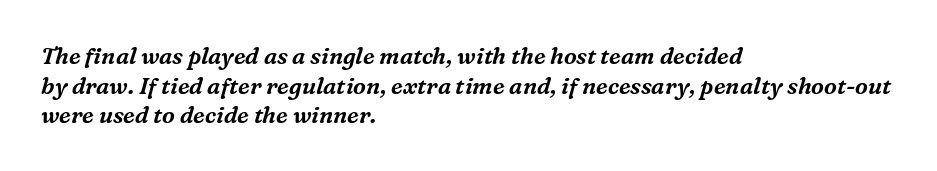
No word sits above an underline. Visually the block forms a straight wall on the left and a jagged coastline on the right. Nothing unusual about the tracking: characters are spaced as the font intends. These lines sit exactly where default settings would place them. The letters are slanted; this is an italic face.
